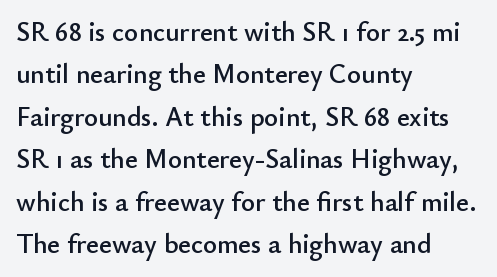
Successive baselines arrive at the customary interval. Tall strokes in this sample are plumb rather than angled. Where is the straight margin? On the left. Lines of text with bare space underneath. Each word holds together tightly as a unit, with standard inter-letter gaps.
